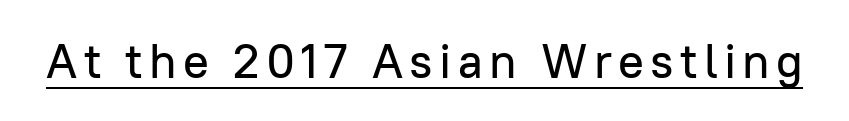
The image shows 48 px sans-serif type, upright; set underlined; low stroke contrast and a medium x-height.
